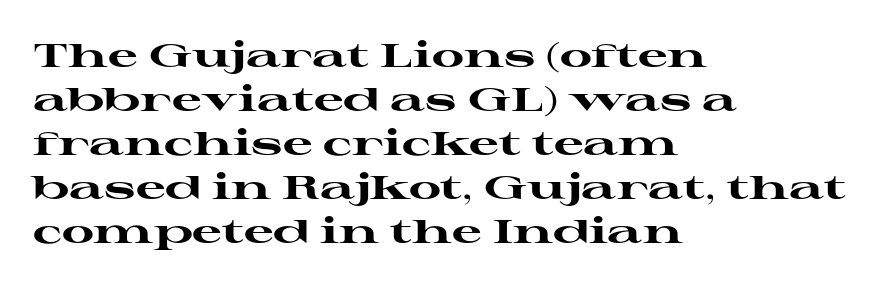
Every row of glyphs begins at an identical x-position on the left. Check the space under the baseline: it is left empty. The vertical gap from one line to the next is medium. This is the regular roman posture of the typeface.
